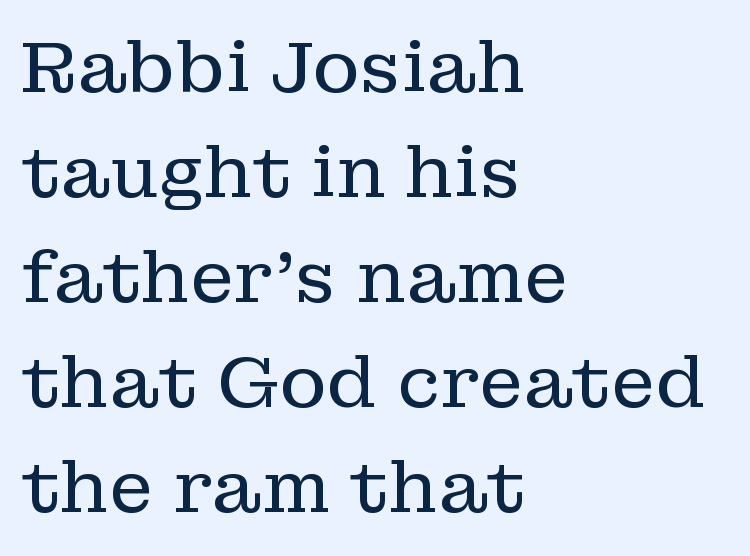
Q: Is the text bold? A: No.
Q: Is the text italic (slanted)? A: No, it is upright.
Q: Is the typeface a serif or a sans-serif typeface? A: Serif.
Q: Is the text underlined? A: No.
Q: How is the paragraph aligned? A: Left-aligned.
Q: Is the spacing between letters normal or unusually wide? A: Normal.
Q: Is the spacing between lines tight, normal or loose? A: Normal.
Q: Width (condensed, normal, or wide)? A: Normal.
Q: Stroke contrast? A: Low.
Q: x-height? A: Medium.
Q: Monospaced? A: No.
